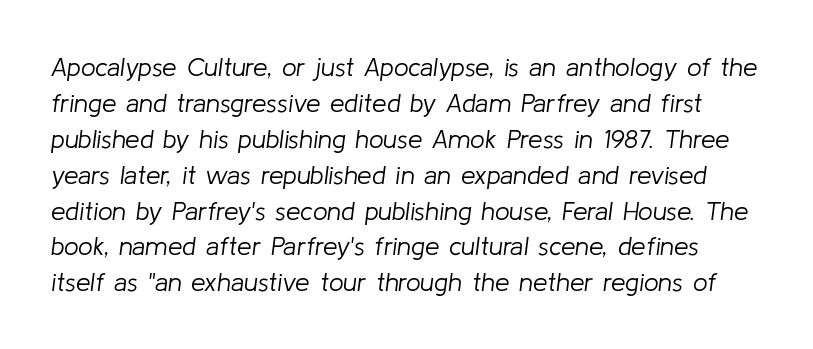
The image shows 26 px text type, italic (leaning right); set normal line spacing (1.38x), normal letter spacing, not underlined.
